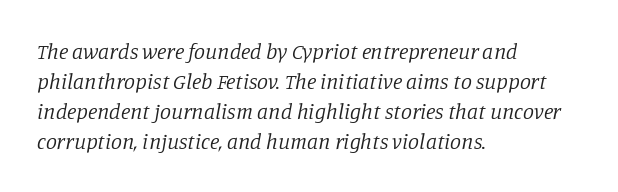
Q: Is the text bold? A: No.
Q: Is the text italic (slanted)? A: Yes, it leans right by about 11 degrees.
Q: Is the text underlined? A: No.
Q: How is the paragraph aligned? A: Left-aligned.
Q: Is the spacing between letters normal or unusually wide? A: Normal.
Q: Is the spacing between lines tight, normal or loose? A: Normal.
